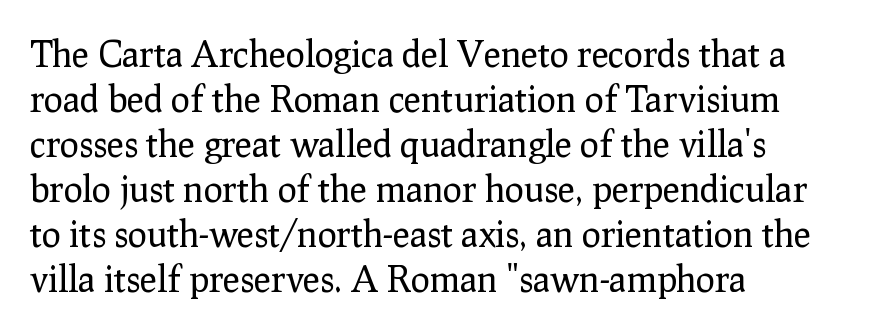
{"serif": "yes", "italic": "no", "bold": "no", "weight": "regular", "width": "normal", "stroke_contrast": "low", "x_height": "medium", "monospaced": "no", "underline": "no", "align": "left", "line_spacing": "normal", "line_spacing_ratio": 1.25, "letter_spacing": "normal", "letter_spacing_em": 0.0, "glyph_px": 36}
